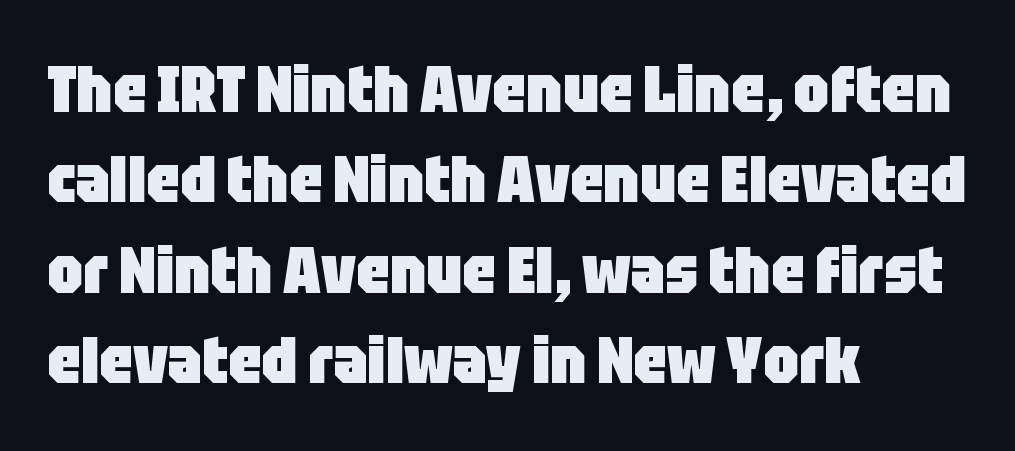
Q: Is the text bold? A: Yes.
Q: Is the text italic (slanted)? A: No, it is upright.
Q: Is the typeface a serif or a sans-serif typeface? A: Sans-serif.
Q: Is the text underlined? A: No.
Q: How is the paragraph aligned? A: Left-aligned.
Q: Is the spacing between letters normal or unusually wide? A: Normal.
Q: Is the spacing between lines tight, normal or loose? A: Normal.
Q: Width (condensed, normal, or wide)? A: Condensed.
Q: Stroke contrast? A: Low.
Q: x-height? A: Large.
Q: Monospaced? A: No.
